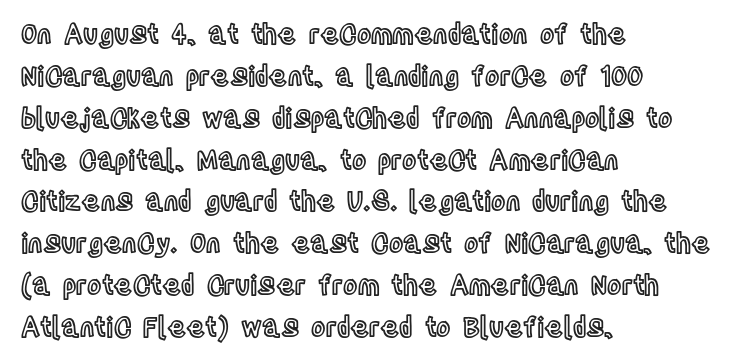
{"italic": "no", "underline": "no", "align": "left", "line_spacing": "normal", "line_spacing_ratio": 1.55, "letter_spacing": "normal", "letter_spacing_em": 0.0, "glyph_px": 27}
